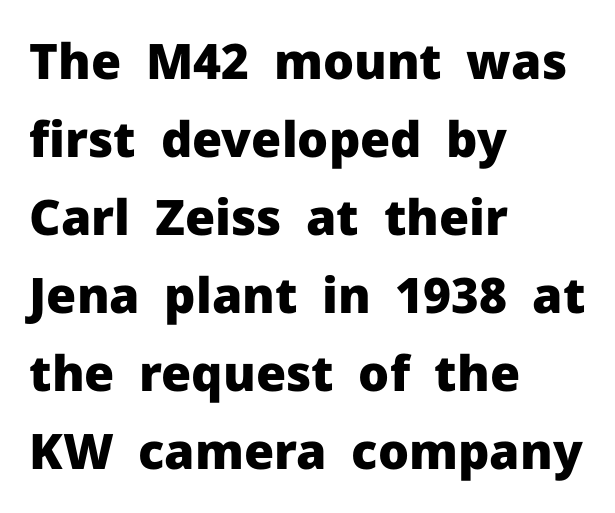
In terms of letterspacing, this is plain default setting. These lines were composed using upright roman letters. The designer went with a sans here, leaving each stem footless. Left-aligned paragraph, ragged on the right. Character widths vary here, with narrow letters taking less room than wide ones.
